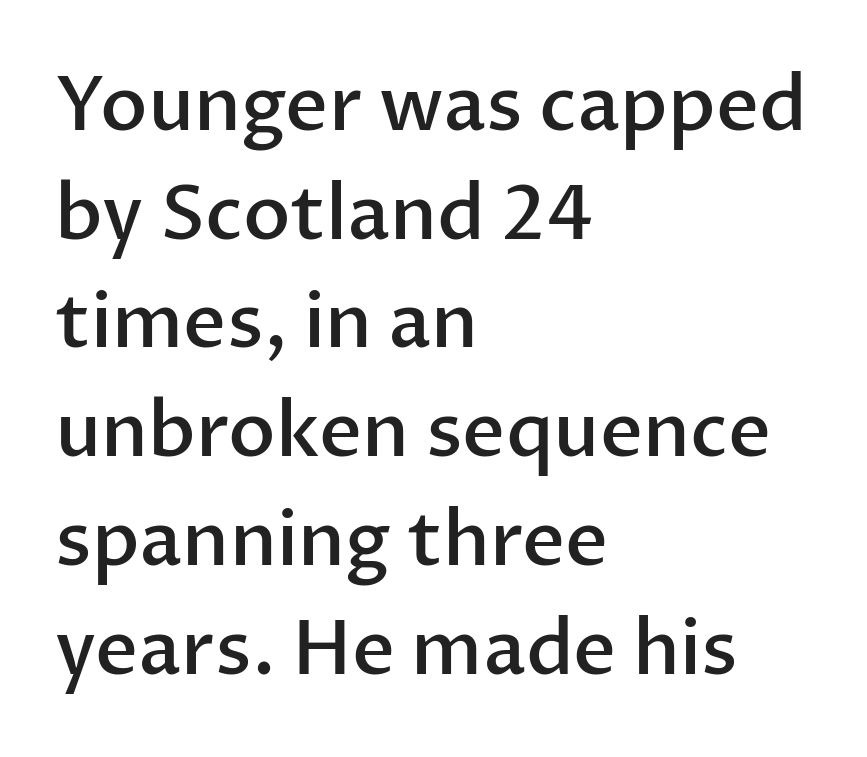
The image shows 75 px semibold sans-serif type, upright; set left-aligned, normal line spacing (1.45x), normal letter spacing, not underlined; low stroke contrast and a medium x-height.
